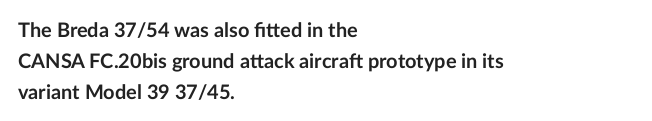
Q: Is the text bold? A: Yes.
Q: Is the text italic (slanted)? A: No, it is upright.
Q: Is the text underlined? A: No.
Q: How is the paragraph aligned? A: Left-aligned.
Q: Is the spacing between letters normal or unusually wide? A: Normal.
Q: Is the spacing between lines tight, normal or loose? A: Normal.
